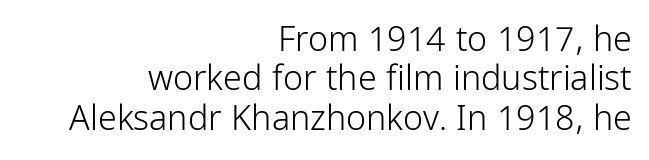
The image shows 34 px light, condensed sans-serif type, upright; set right-aligned, line spacing 1.16x, normal letter spacing, not underlined; low stroke contrast and a medium x-height.
